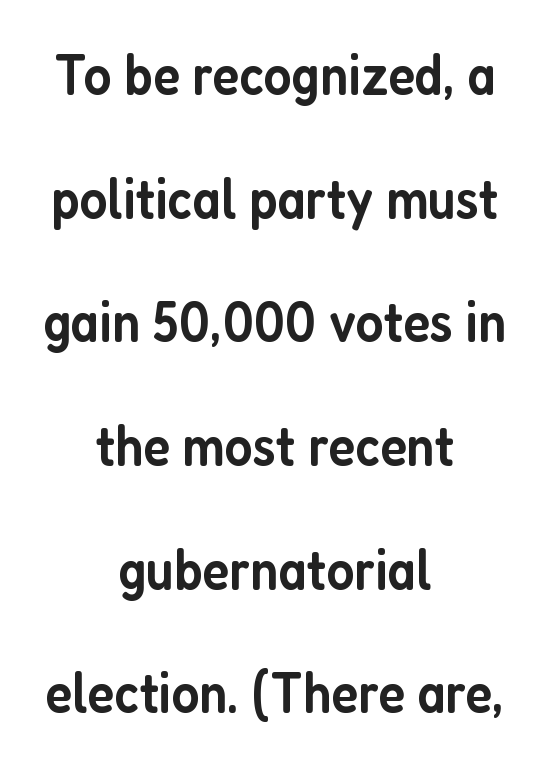
No extra tracking has been applied to these lines. Typographic density is moderately raised because the face is semibold. Regarding serifs, this sample does without them. The specimen reads as upright at a glance. Vertically, the passage feels expansive, rows floating well apart.
